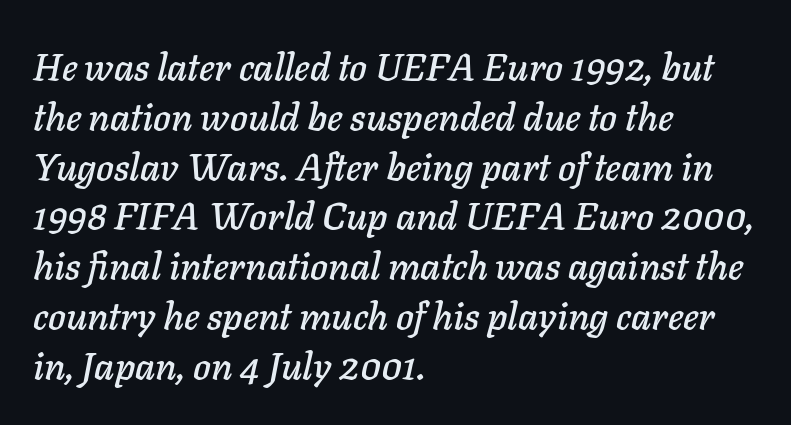
Q: Is the text italic (slanted)? A: Yes, it leans right by about 11 degrees.
Q: Is the text underlined? A: No.
Q: How is the paragraph aligned? A: Left-aligned.
Q: Is the spacing between letters normal or unusually wide? A: Normal.
Q: Is the spacing between lines tight, normal or loose? A: Normal.
Q: Width (condensed, normal, or wide)? A: Normal.
Q: Stroke contrast? A: Low.
Q: x-height? A: Medium.
Q: Monospaced? A: No.
